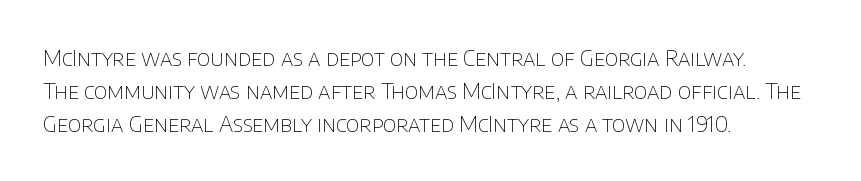
Q: Is the text bold? A: No.
Q: Is the text italic (slanted)? A: No, it is upright.
Q: Is the text underlined? A: No.
Q: How is the paragraph aligned? A: Left-aligned.
Q: Is the spacing between letters normal or unusually wide? A: Normal.
Q: Is the spacing between lines tight, normal or loose? A: Normal.
